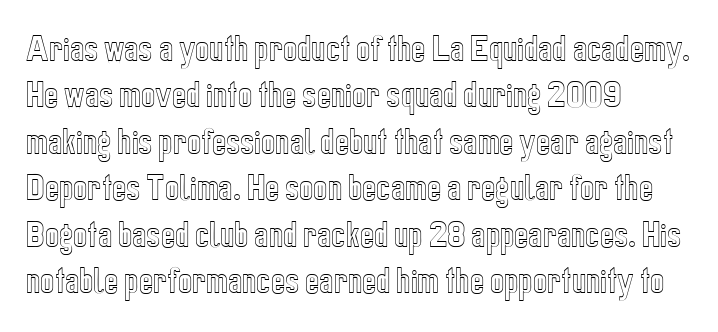
The rendering uses a moderate line-height, typical for paragraphs. The passage shown is typed in a proportional face where columns would drift. Words appear dense and cohesive because spacing is normal. This sample uses an upright cut, with every glyph sitting square on the baseline. Rule under the text: the space is simply empty.
